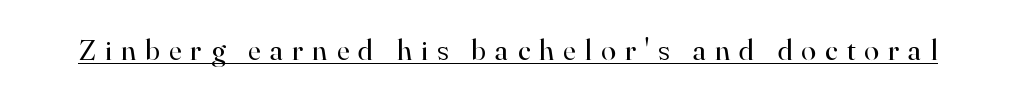
Q: Is the text bold? A: No.
Q: Is the text italic (slanted)? A: No, it is upright.
Q: Is the typeface a serif or a sans-serif typeface? A: Serif.
Q: Is the text underlined? A: Yes.
Q: Is the spacing between letters normal or unusually wide? A: Unusually wide.
Q: Width (condensed, normal, or wide)? A: Normal.
Q: Stroke contrast? A: High.
Q: x-height? A: Small.
Q: Monospaced? A: No.
